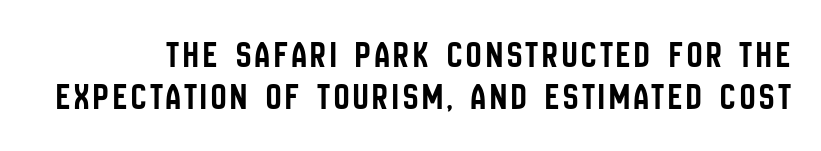
Looks like regular typesetting: each glyph gets only the width it needs. Is this a sans? Yes — the strokes have no serifs. Style check: upright. Closely set lines give the paragraph a compact silhouette. Anything drawn beneath the words? Only blank space.
